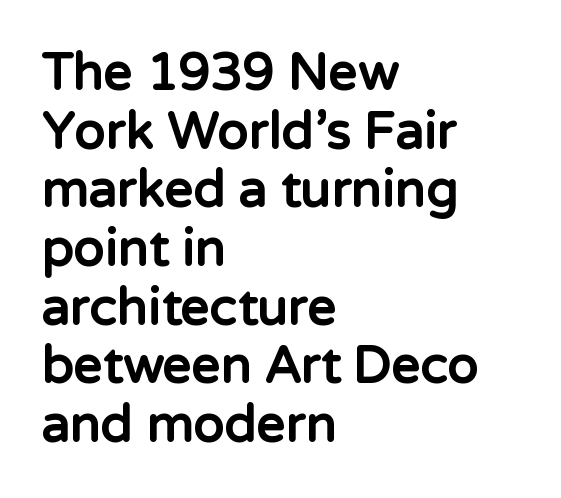
The image shows 51 px bold sans-serif type, upright; set left-aligned, tight line spacing (1.15x), normal letter spacing, not underlined; low stroke contrast and a medium x-height.
